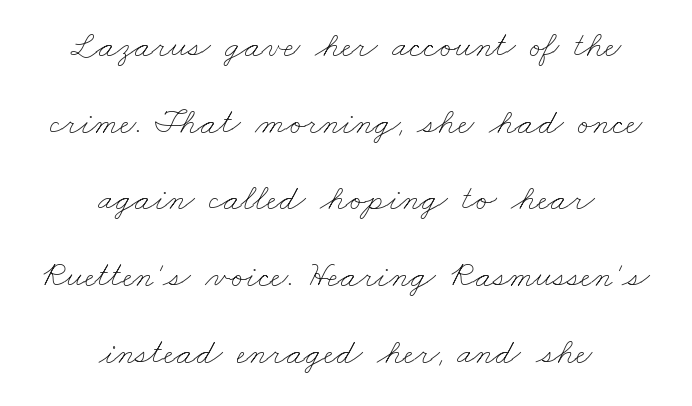
The image shows 36 px thin, wide type; set centered, loose line spacing (2.13x), normal letter spacing, not underlined; low stroke contrast and a small x-height.
